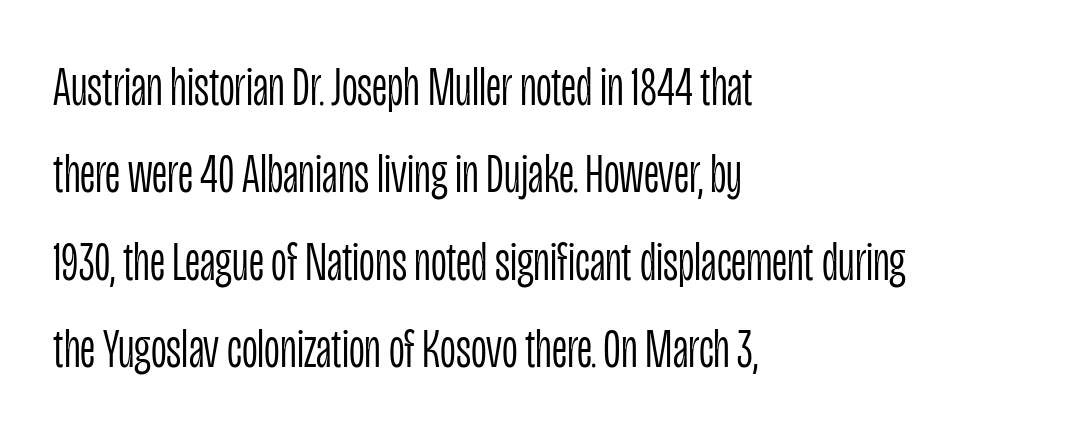
The image shows 55 px light, condensed sans-serif type, upright; set left-aligned, normal line spacing (1.59x), normal letter spacing, not underlined; low stroke contrast and a large x-height.
